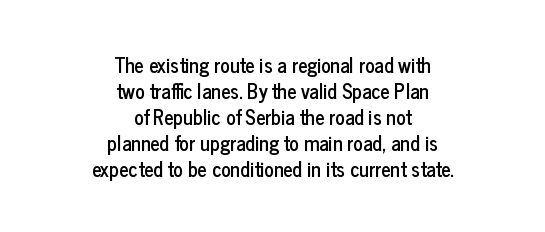
Q: Is the text italic (slanted)? A: No, it is upright.
Q: Is the text underlined? A: No.
Q: How is the paragraph aligned? A: Centered.
Q: Is the spacing between letters normal or unusually wide? A: Normal.
Q: Is the spacing between lines tight, normal or loose? A: Normal.
